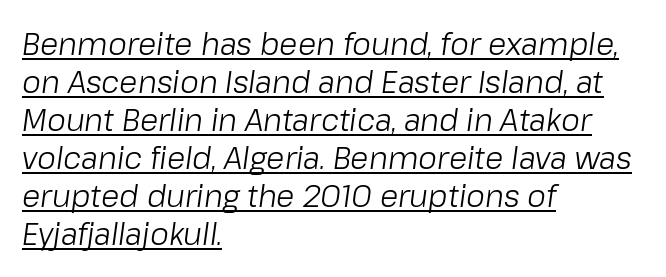
The image shows 30 px light type, italic (leaning right); set left-aligned, normal line spacing (1.27x), normal letter spacing, underlined; low stroke contrast and a medium x-height.
